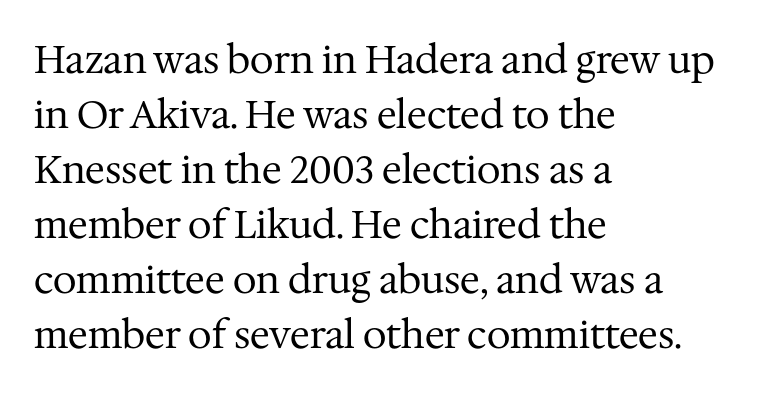
The image shows 38 px regular-weight serif type, upright; set left-aligned, normal line spacing (1.45x), normal letter spacing, not underlined; medium stroke contrast and a medium x-height.
